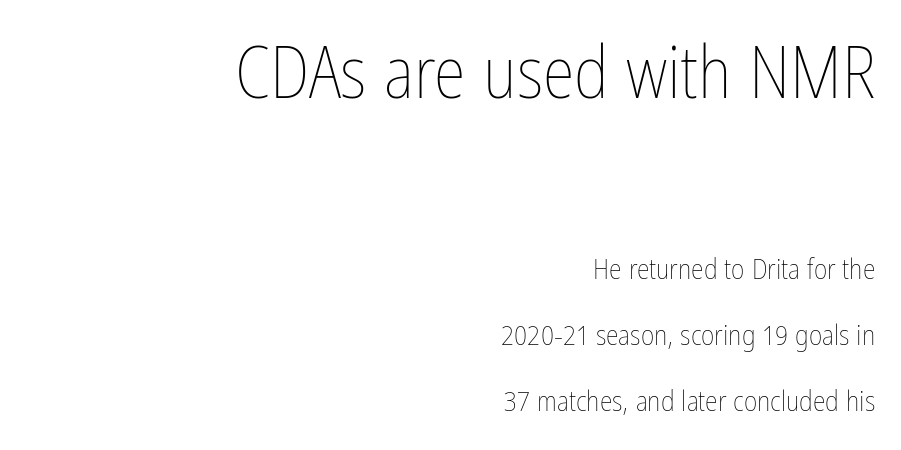
Q: Is the text bold? A: No.
Q: Is the text italic (slanted)? A: No, it is upright.
Q: Is the text underlined? A: No.
Q: How is the paragraph aligned? A: Right-aligned.
Q: Is the spacing between letters normal or unusually wide? A: Normal.
Q: Is the spacing between lines tight, normal or loose? A: Loose.
Q: Which block of text is set in a larger size, the first (top) or the second (bottom)? A: The first (top) one.
Q: Width (condensed, normal, or wide)? A: Condensed.
Q: Stroke contrast? A: Low.
Q: x-height? A: Medium.
Q: Monospaced? A: No.
